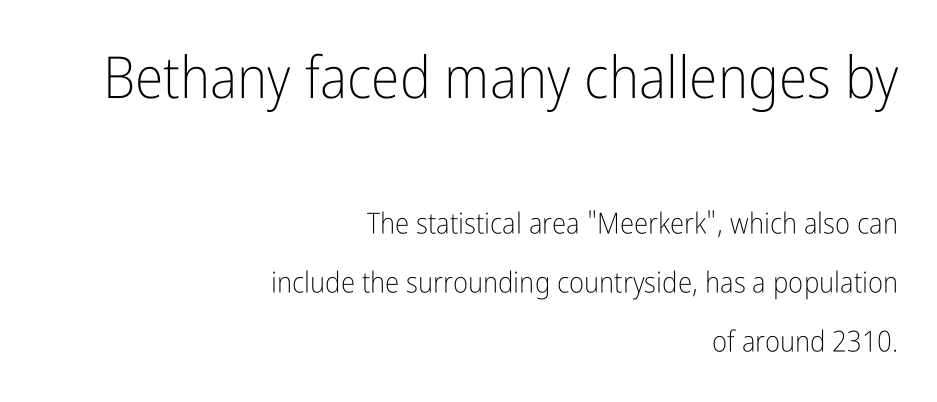
This rendering employs a face without finishing strokes, i.e., a sans-serif. Decoration check: the copy has no underline. Compared with typical paragraphs, the rows here are farther apart. Character widths vary here, with narrow letters taking less room than wide ones. Reading top to bottom, the characters get smaller at the block break. Every stem runs plumb, perpendicular to the baseline.
